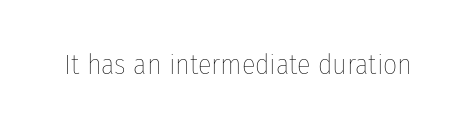
{"italic": "no", "bold": "no", "weight": "thin", "width": "condensed", "stroke_contrast": "low", "x_height": "medium", "monospaced": "no", "underline": "no", "letter_spacing": "normal", "letter_spacing_em": 0.0, "glyph_px": 28}
